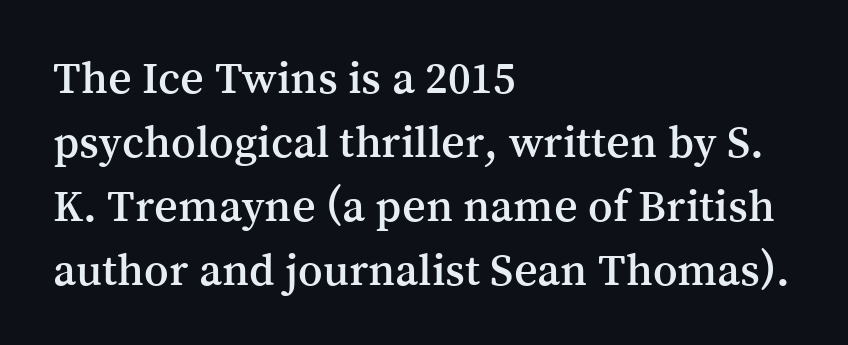
The image shows 46 px serif type, upright; set left-aligned, normal line spacing (1.39x), normal letter spacing, not underlined; medium stroke contrast and a medium x-height.
